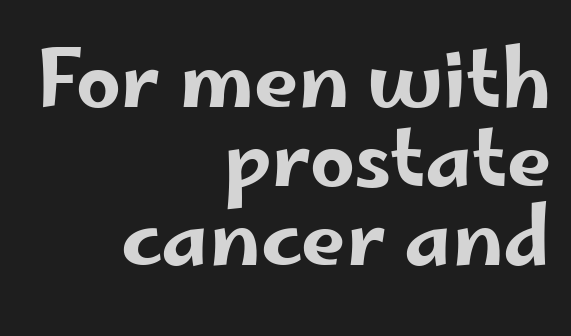
{"serif": "no", "italic": "no", "width": "wide", "stroke_contrast": "low", "x_height": "small", "monospaced": "no", "underline": "no", "align": "right", "line_spacing": "tight", "line_spacing_ratio": 1.0, "letter_spacing": "normal", "letter_spacing_em": 0.0, "glyph_px": 79}
